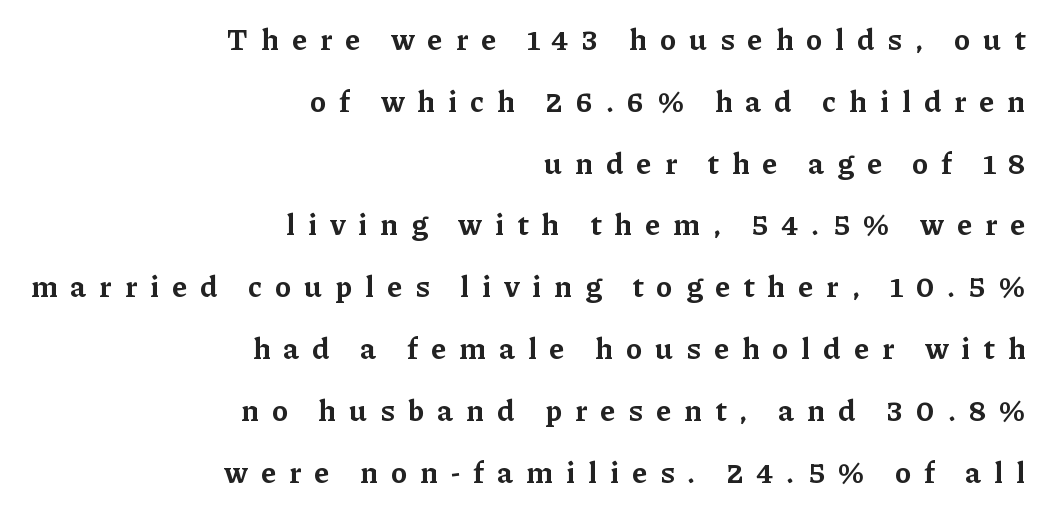
The image shows 30 px bold serif type, upright; set right-aligned, loose line spacing (2.06x), unusually wide letter spacing (+0.44 em), not underlined; low stroke contrast and a medium x-height.
